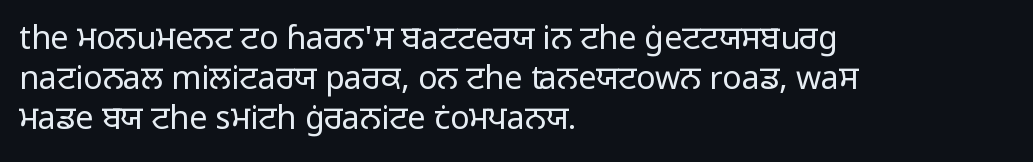
The image shows 32 px regular-weight sans-serif type, upright; set left-aligned, normal line spacing (1.25x), normal letter spacing, not underlined; low stroke contrast and a medium x-height.
